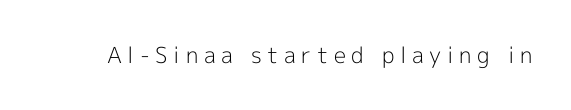
The image shows 22 px text type, upright; set unusually wide letter spacing (+0.26 em), not underlined.
